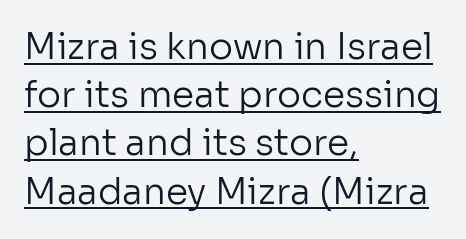
Line starts are locked; line ends wander. Successive baselines arrive at the customary interval. Stroke thickness stays within the range of a standard reading face or lighter. Is this a sans? Yes — the strokes have no serifs.
